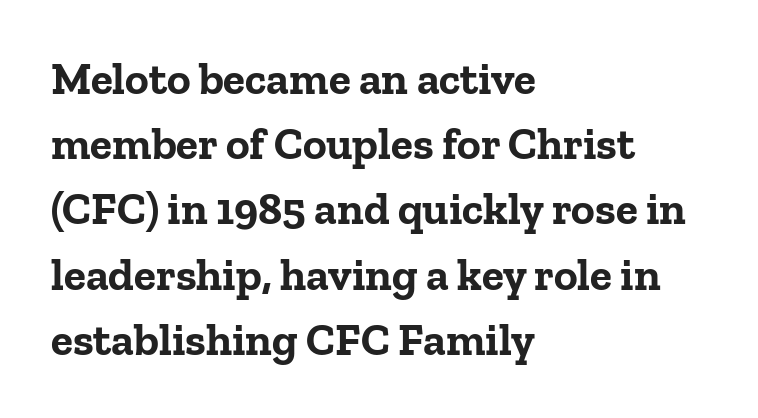
Clear beneath every line of the passage. The space between consecutive lines is moderate. Does the lettering tilt? It doesn't — this is upright. A typesetter would call this zero additional tracking. Does the copy run flush right? No — it runs flush left.
